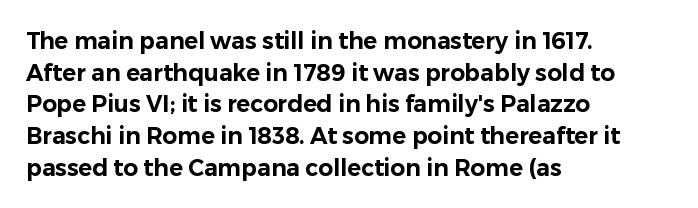
The image shows 23 px text type, upright; set left-aligned, normal line spacing (1.38x), normal letter spacing, not underlined.
